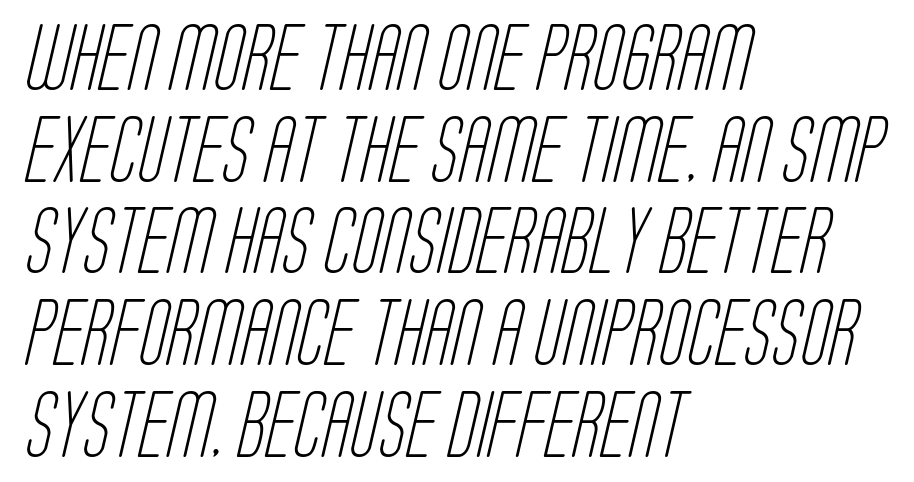
The image shows 66 px light, condensed sans-serif type; set left-aligned, normal line spacing (1.39x), normal letter spacing, not underlined; low stroke contrast and a large x-height.
